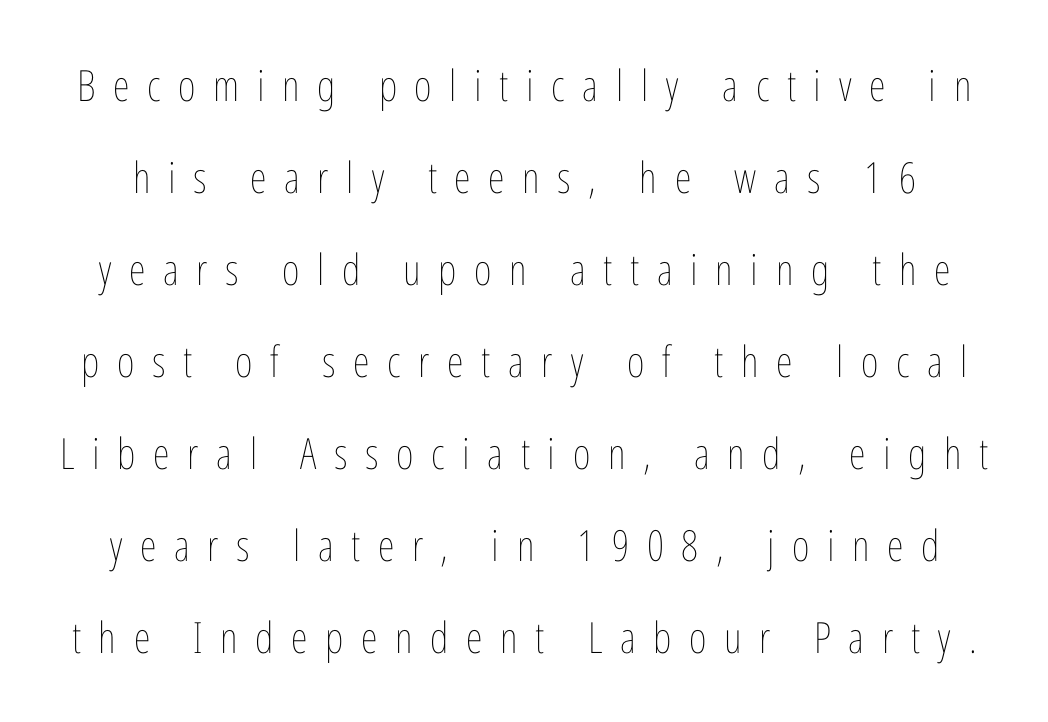
The face looks like a standard text weight, possibly lighter. Ascenders rise straight up at ninety degrees. Do the characters align in a grid? No, the font is proportional. Whoever set this chose breathing room over compactness in the vertical rhythm.
